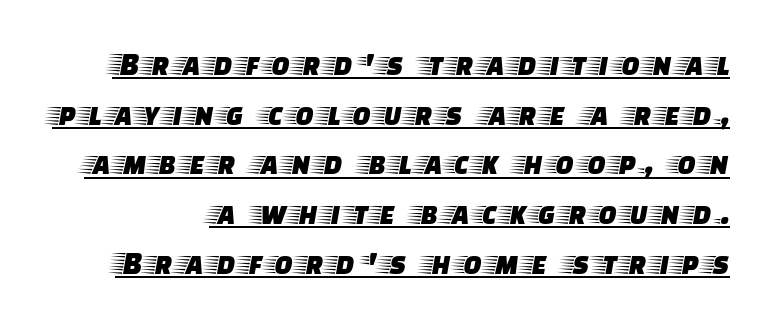
Q: Is the text italic (slanted)? A: Yes.
Q: Is the typeface a serif or a sans-serif typeface? A: Serif.
Q: Is the text underlined? A: Yes.
Q: Is the spacing between lines tight, normal or loose? A: Normal.
Q: Width (condensed, normal, or wide)? A: Wide.
Q: Stroke contrast? A: Low.
Q: x-height? A: Large.
Q: Monospaced? A: No.
